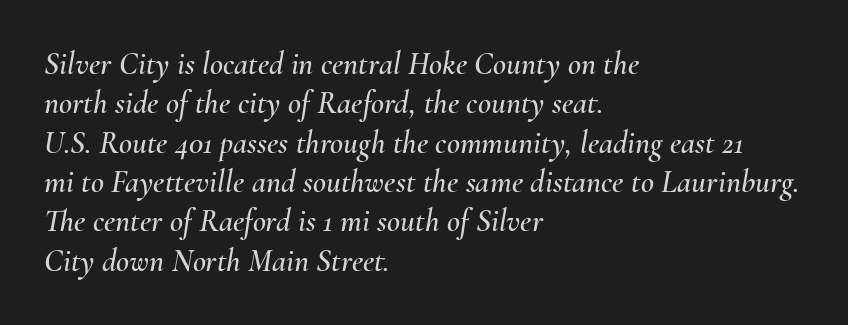
The image shows 32 px text type, italic (leaning right); set left-aligned, line spacing 1.23x, normal letter spacing, not underlined; medium stroke contrast and a small x-height.
